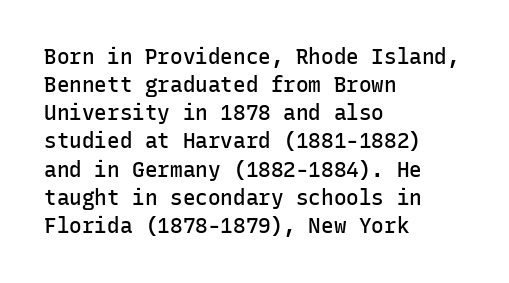
{"italic": "no", "bold": "semi", "underline": "no", "align": "left", "line_spacing": "normal", "line_spacing_ratio": 1.34, "letter_spacing": "normal", "letter_spacing_em": 0.0, "glyph_px": 21}
